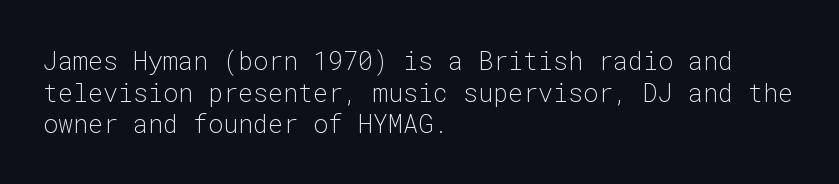
Q: Is the text bold? A: No.
Q: Is the text italic (slanted)? A: No, it is upright.
Q: Is the text underlined? A: No.
Q: How is the paragraph aligned? A: Left-aligned.
Q: Is the spacing between letters normal or unusually wide? A: Normal.
Q: Is the spacing between lines tight, normal or loose? A: Normal.
